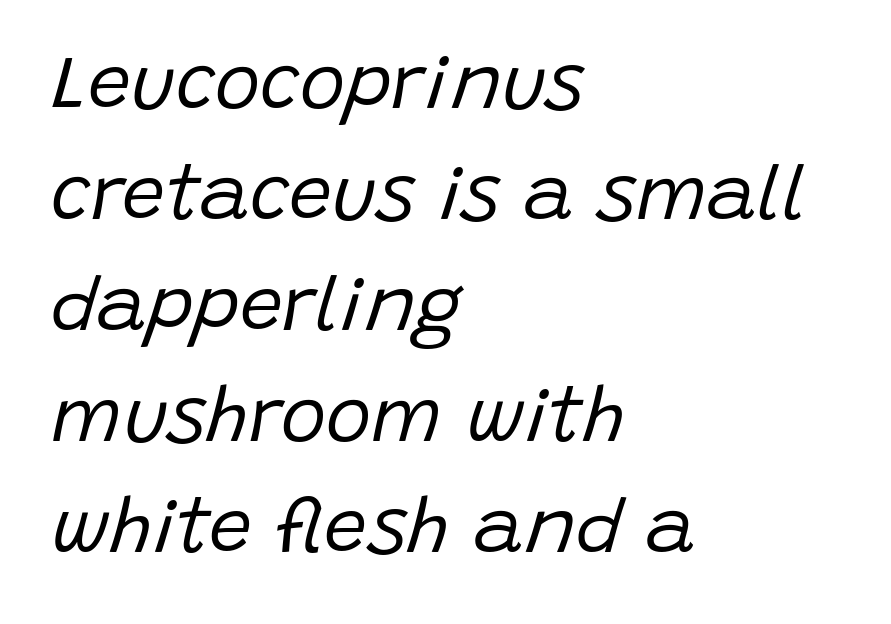
The image shows 77 px regular-weight type, italic (leaning right); set left-aligned, normal line spacing (1.44x), normal letter spacing, not underlined; low stroke contrast and a large x-height.
